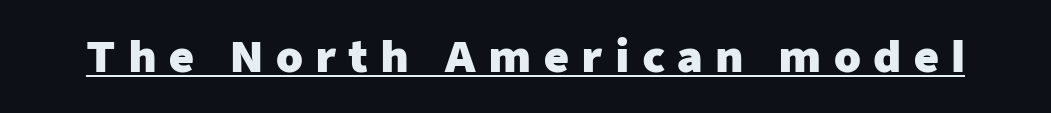
Q: Is the text bold? A: Yes.
Q: Is the text italic (slanted)? A: No, it is upright.
Q: Is the typeface a serif or a sans-serif typeface? A: Sans-serif.
Q: Is the text underlined? A: Yes.
Q: Is the spacing between letters normal or unusually wide? A: Unusually wide.
Q: Width (condensed, normal, or wide)? A: Normal.
Q: Stroke contrast? A: Low.
Q: x-height? A: Medium.
Q: Monospaced? A: No.
